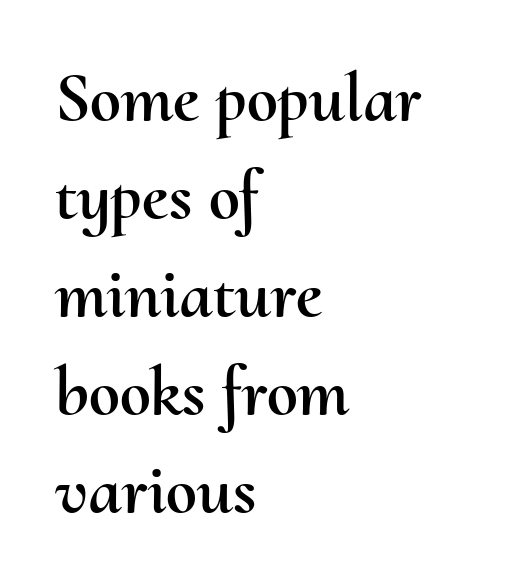
{"italic": "no", "width": "normal", "stroke_contrast": "medium", "x_height": "small", "monospaced": "no", "underline": "no", "align": "left", "line_spacing": "normal", "line_spacing_ratio": 1.4, "letter_spacing": "normal", "letter_spacing_em": 0.0, "glyph_px": 70}
